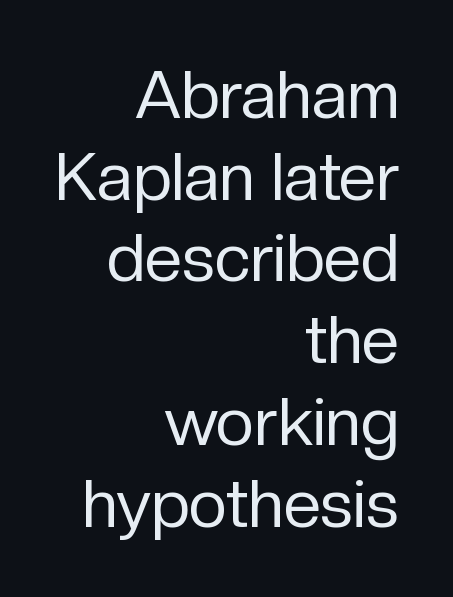
The type family on display is of the sans-serif kind. Just letters on the line, the space beneath them empty. The type sits square on the baseline with zero lean. No extra ink here — the face is not bold.
